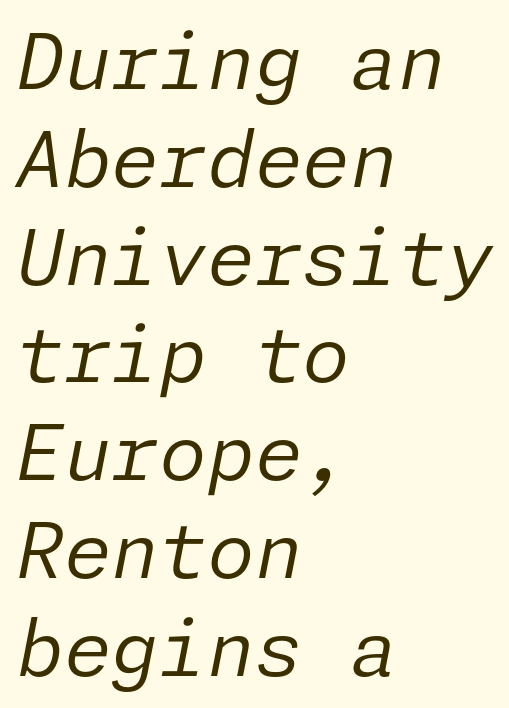
The image shows 77 px regular-weight type, italic (leaning right); set left-aligned, normal line spacing (1.27x), normal letter spacing, not underlined; low stroke contrast and a medium x-height.
